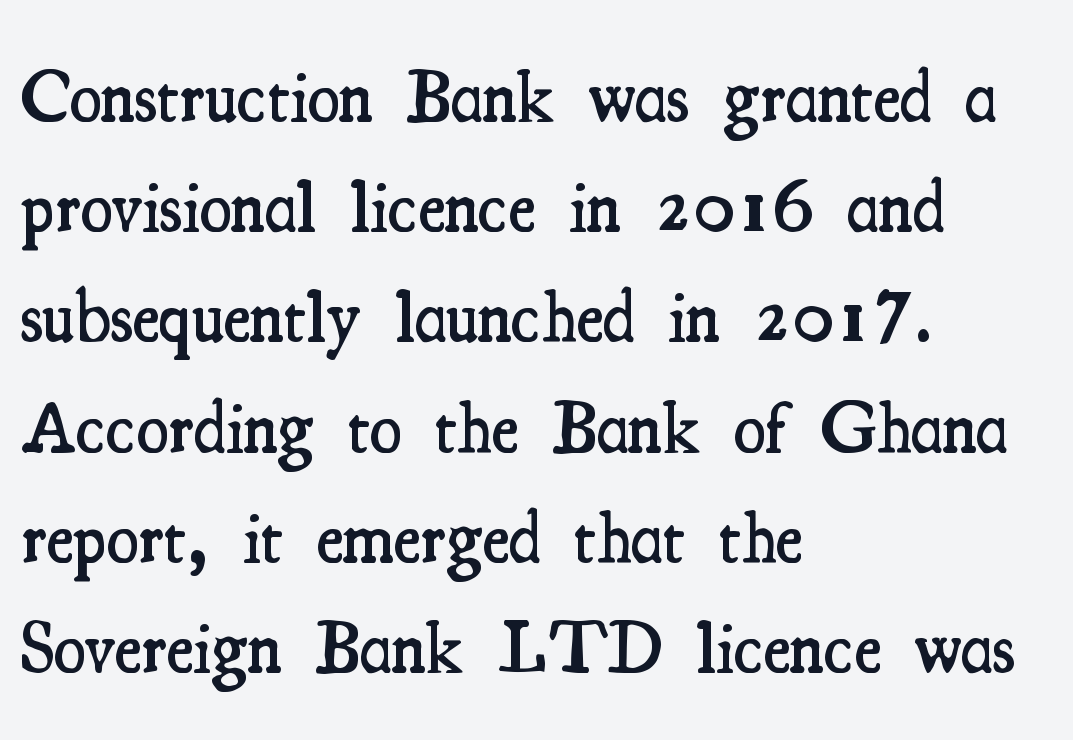
The designer left line spacing at the default. Quick note: underline off. Does the copy run flush right? No — it runs flush left. You can tell it's not italic because the verticals are truly vertical. The characters display serif detailing at their extremities.
